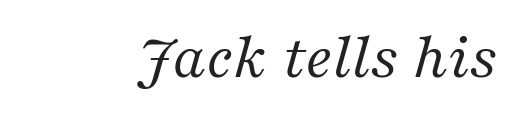
{"serif": "yes", "italic": "yes", "lean": "right", "slant_degrees": 16, "bold": "no", "weight": "regular", "width": "normal", "stroke_contrast": "medium", "x_height": "medium", "monospaced": "no", "underline": "no", "letter_spacing": "normal", "letter_spacing_em": 0.0, "glyph_px": 65}
